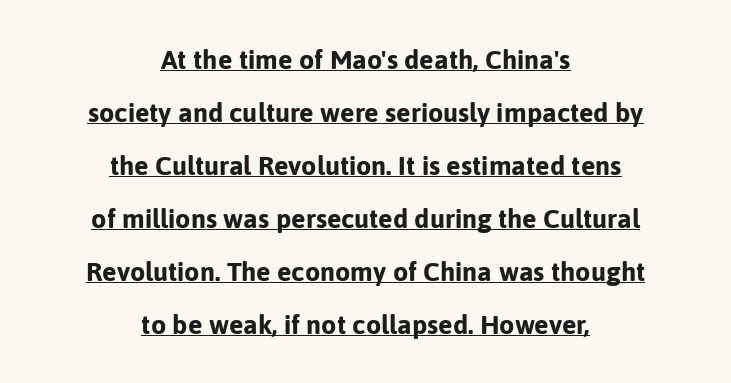
{"italic": "no", "bold": "yes", "underline": "yes", "align": "center", "line_spacing": "loose", "line_spacing_ratio": 1.96, "letter_spacing": "normal", "letter_spacing_em": 0.0, "glyph_px": 27}
